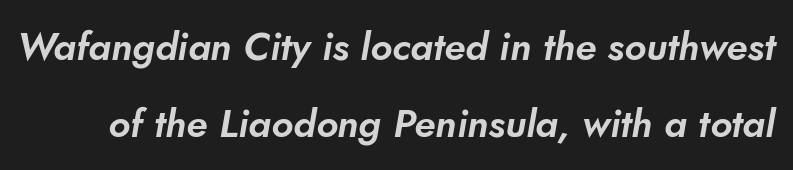
{"serif": "no", "width": "normal", "stroke_contrast": "low", "x_height": "small", "monospaced": "no", "underline": "no", "line_spacing": "loose", "line_spacing_ratio": 1.97, "letter_spacing": "normal", "letter_spacing_em": 0.0, "glyph_px": 39}
